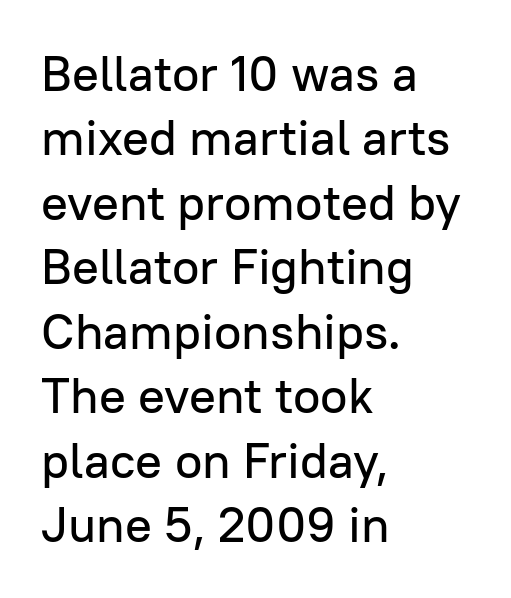
{"serif": "no", "italic": "no", "width": "normal", "stroke_contrast": "low", "x_height": "medium", "monospaced": "no", "underline": "no", "align": "left", "line_spacing": "normal", "line_spacing_ratio": 1.29, "letter_spacing": "normal", "letter_spacing_em": 0.0, "glyph_px": 50}
